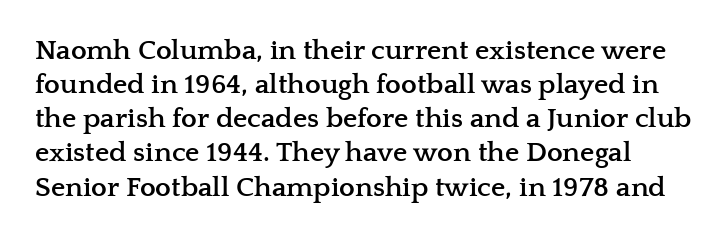
Q: Is the text bold? A: Yes.
Q: Is the text italic (slanted)? A: No, it is upright.
Q: Is the typeface a serif or a sans-serif typeface? A: Serif.
Q: Is the text underlined? A: No.
Q: Is the spacing between letters normal or unusually wide? A: Normal.
Q: Width (condensed, normal, or wide)? A: Wide.
Q: Stroke contrast? A: Low.
Q: x-height? A: Medium.
Q: Monospaced? A: No.
